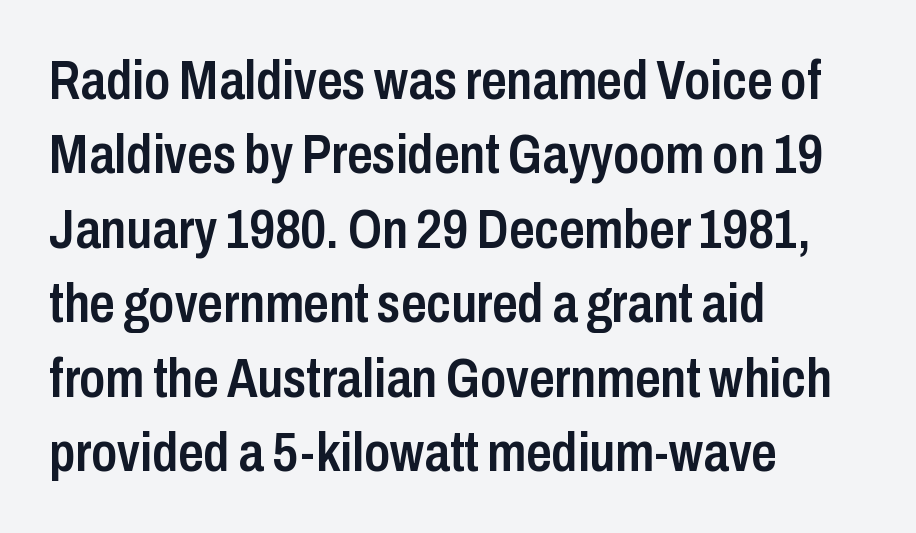
I'd describe the lettering as semibold — firm but not a full bold. Style check: upright. The compositor pushed each line to the left boundary. The rendering keeps characters at their native spacing. The face used here is a sans, in the tradition of grotesques and geometrics.
